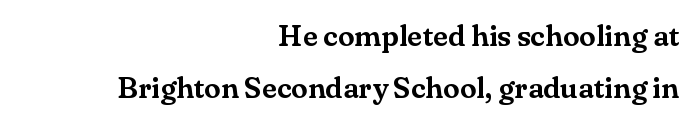
{"serif": "yes", "italic": "no", "width": "normal", "stroke_contrast": "medium", "x_height": "small", "monospaced": "no", "underline": "no", "align": "right", "line_spacing_ratio": 1.75, "letter_spacing": "normal", "letter_spacing_em": 0.0, "glyph_px": 30}
